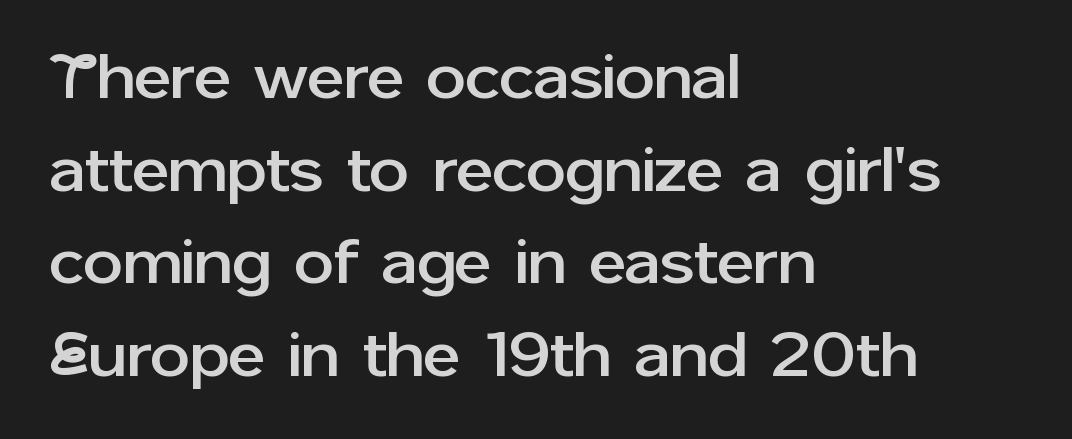
The image shows 63 px sans-serif type, upright; set left-aligned, normal line spacing (1.47x), normal letter spacing, not underlined; low stroke contrast and a medium x-height.
